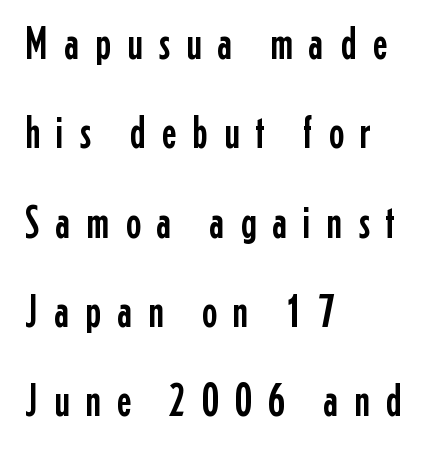
The image shows 47 px condensed sans-serif type, upright; set left-aligned, loose line spacing (1.9x), unusually wide letter spacing (+0.33 em), not underlined; low stroke contrast and a medium x-height.
